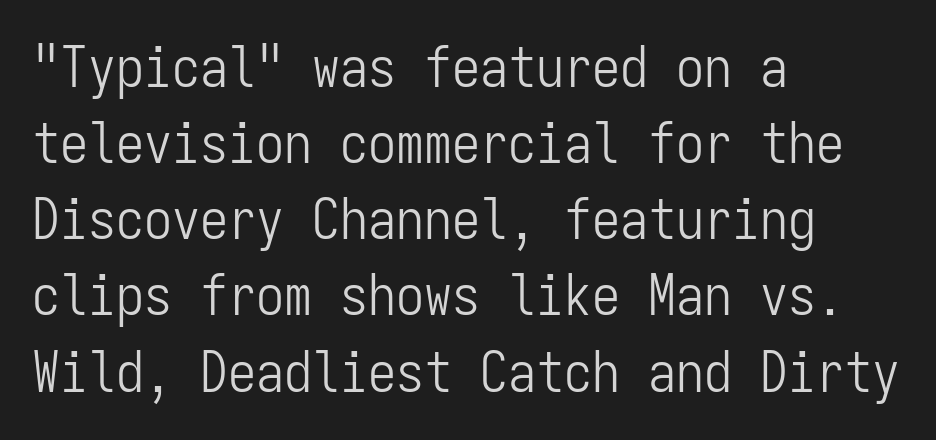
Font category for this specimen: sans-serif. Bold? No — there's no thickening of the strokes. Any mark beneath the type? The region is blank. Honestly, the letter spacing is just normal — you wouldn't notice it.
